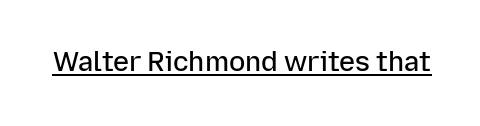
The image shows 27 px text type, upright; set normal letter spacing, underlined.
